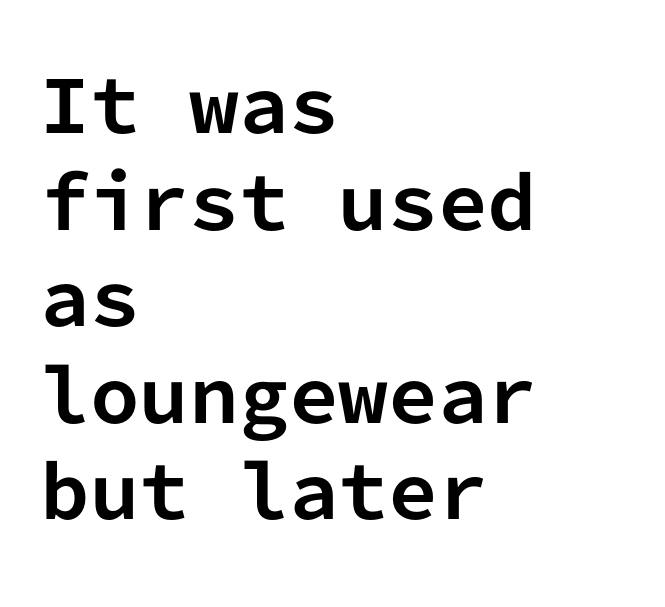
Q: Is the text bold? A: Yes.
Q: Is the text italic (slanted)? A: No, it is upright.
Q: Is the typeface a serif or a sans-serif typeface? A: Sans-serif.
Q: Is the text underlined? A: No.
Q: How is the paragraph aligned? A: Left-aligned.
Q: Is the spacing between letters normal or unusually wide? A: Normal.
Q: Is the spacing between lines tight, normal or loose? A: Normal.
Q: Width (condensed, normal, or wide)? A: Normal.
Q: Stroke contrast? A: Low.
Q: x-height? A: Medium.
Q: Monospaced? A: Yes.
